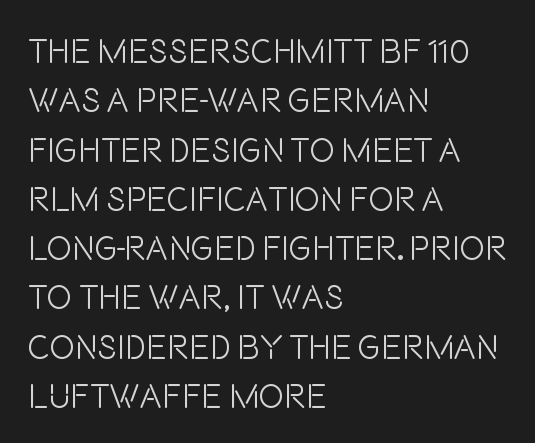
Vertical strokes here are truly vertical. Every row of glyphs begins at an identical x-position on the left. Interline gaps are of average width in this sample. The characters display no serif detailing; their extremities are plain. Vertical stems look standard width or narrower in stroke.
